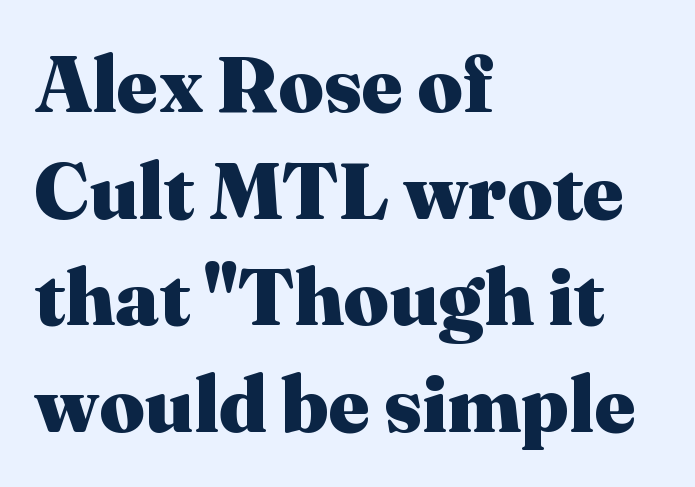
The image shows 79 px heavy serif type, upright; set left-aligned, normal line spacing (1.35x), normal letter spacing, not underlined; medium stroke contrast and a medium x-height.
